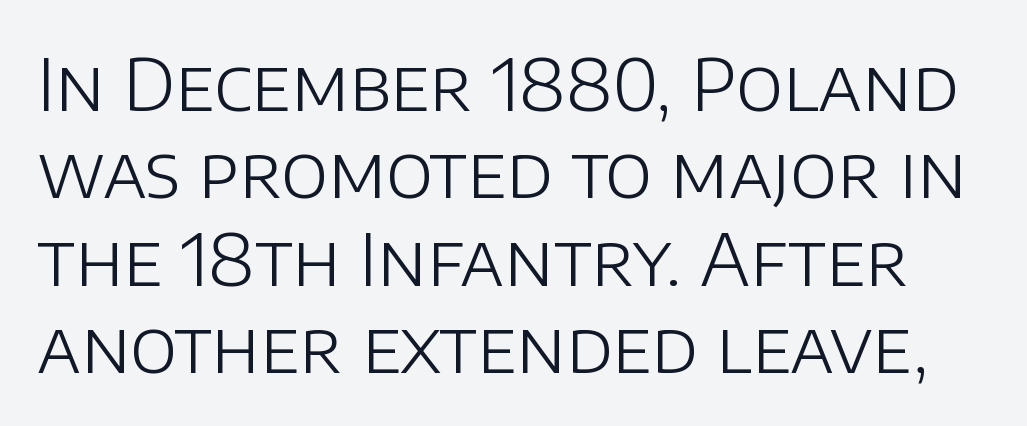
Weight: in the light-to-regular range. You could not count columns in this text — the font is proportionally spaced. The rendering shows plain stroke endings on the letterforms — a sans-serif design. This is the regular roman posture of the typeface. The baseline area is clear. Each word holds together tightly as a unit, with standard inter-letter gaps.
